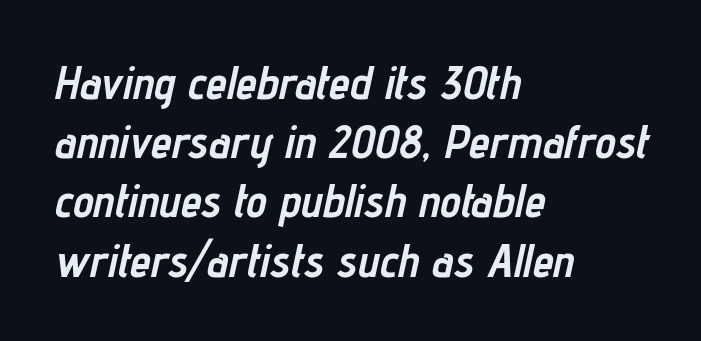
The image shows 47 px semibold, condensed type, italic (leaning right); set left-aligned, normal line spacing (1.26x), normal letter spacing, not underlined; low stroke contrast and a medium x-height.
